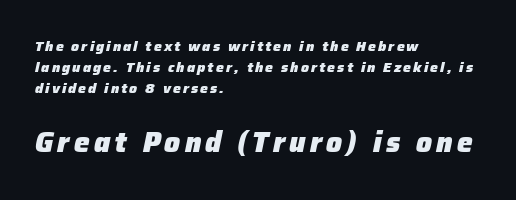
Q: Is the text bold? A: Yes.
Q: Is the text italic (slanted)? A: Yes, it leans right by about 12 degrees.
Q: Is the text underlined? A: No.
Q: How is the paragraph aligned? A: Left-aligned.
Q: Is the spacing between lines tight, normal or loose? A: Normal.
Q: Which block of text is set in a larger size, the first (top) or the second (bottom)? A: The second (bottom) one.
Q: Width (condensed, normal, or wide)? A: Normal.
Q: Stroke contrast? A: Low.
Q: x-height? A: Medium.
Q: Monospaced? A: No.
